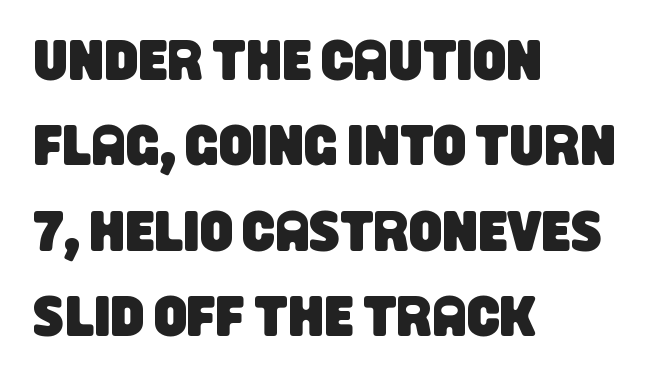
{"serif": "no", "width": "condensed", "stroke_contrast": "low", "x_height": "large", "monospaced": "no", "underline": "no", "align": "left", "line_spacing": "normal", "line_spacing_ratio": 1.47, "letter_spacing": "normal", "letter_spacing_em": 0.0, "glyph_px": 58}
